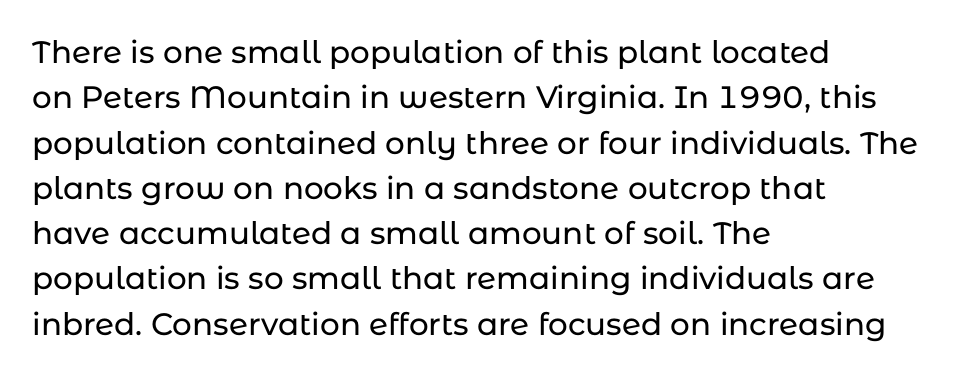
{"serif": "no", "italic": "no", "width": "normal", "stroke_contrast": "low", "x_height": "medium", "monospaced": "no", "underline": "no", "align": "left", "line_spacing": "normal", "line_spacing_ratio": 1.46, "letter_spacing": "normal", "letter_spacing_em": 0.0, "glyph_px": 31}
